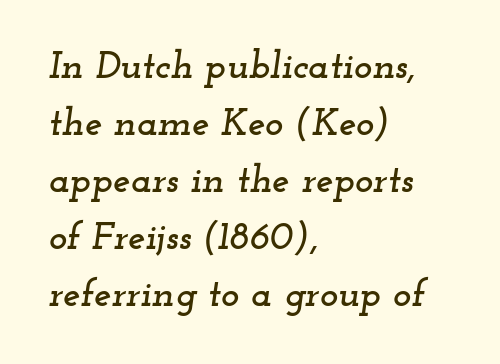
The image shows 39 px wide serif type, italic (leaning right); set left-aligned, normal line spacing (1.46x), normal letter spacing, not underlined; low stroke contrast and a small x-height.
